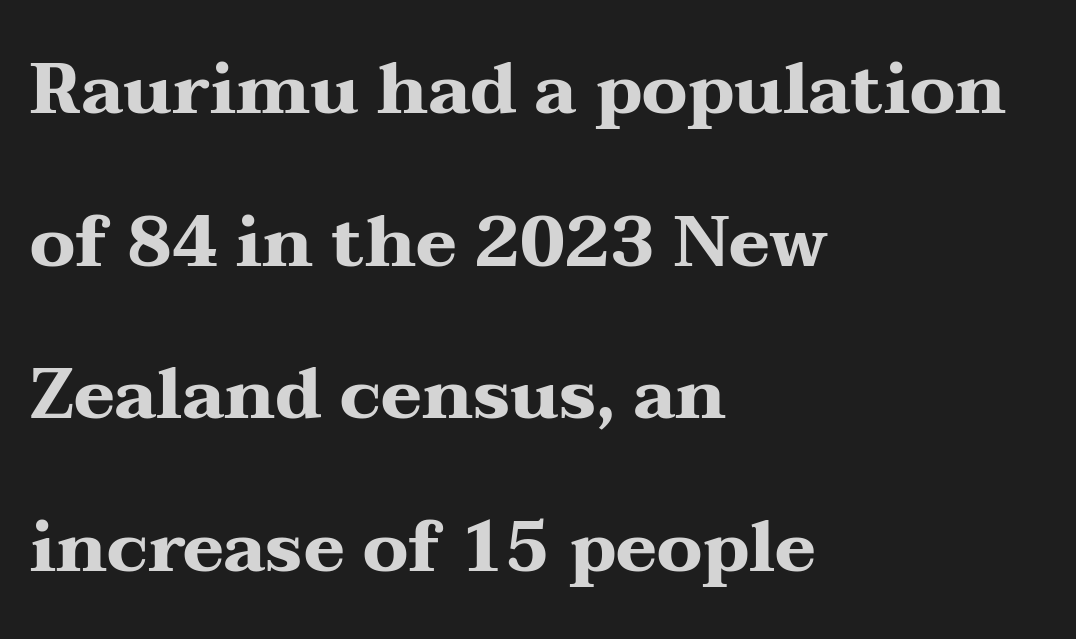
Descenders are the only things crossing below the line. Thick stems and heavy bowls — unmistakably bold. Each letter's strokes conclude with small projecting serifs. The paragraph has a hard left edge and a soft right edge. Here the designer chose a conventional face with non-uniform glyph widths.
